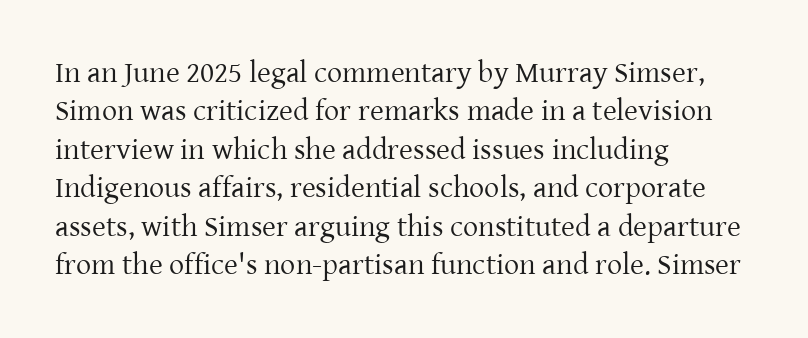
The image shows 30 px regular-weight serif type, upright; set left-aligned, normal line spacing (1.28x), normal letter spacing, not underlined; low stroke contrast and a medium x-height.
